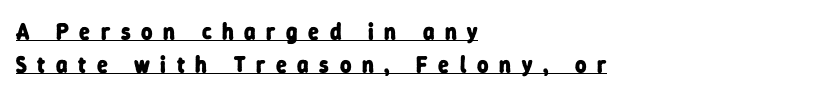
{"bold": "yes", "underline": "yes", "align": "left", "line_spacing": "normal", "line_spacing_ratio": 1.5, "letter_spacing": "wide", "letter_spacing_em": 0.48, "glyph_px": 22}
